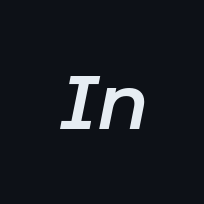
Q: Is the text bold? A: Semi-bold.
Q: Is the text italic (slanted)? A: Yes, it leans right by about 11 degrees.
Q: Is the text underlined? A: No.
Q: Is the spacing between letters normal or unusually wide? A: Normal.
Q: Width (condensed, normal, or wide)? A: Normal.
Q: Stroke contrast? A: Low.
Q: x-height? A: Medium.
Q: Monospaced? A: No.
